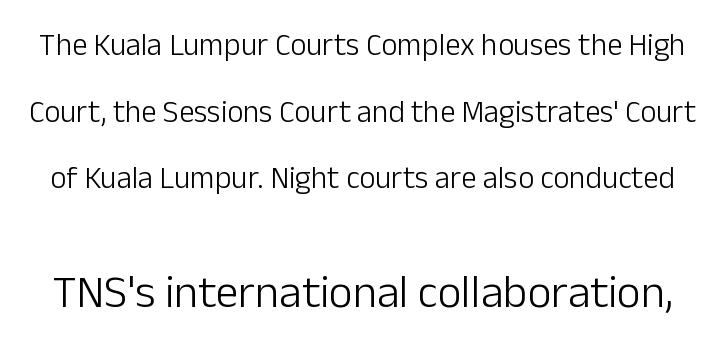
The image shows 46 px light sans-serif type, upright; set loose line spacing (2.15x), normal letter spacing, not underlined; the second (bottom) block is 1.48x larger; low stroke contrast and a medium x-height.
